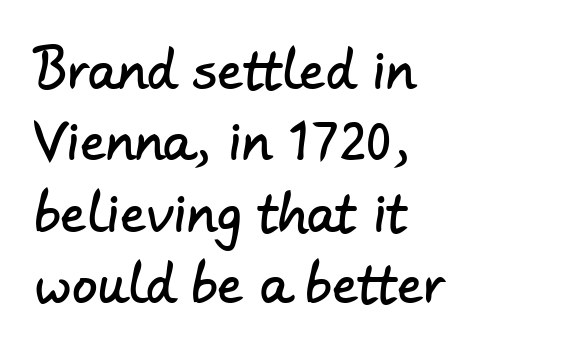
The image shows 51 px sans-serif type; set left-aligned, normal line spacing (1.4x), normal letter spacing, not underlined; low stroke contrast and a small x-height.
